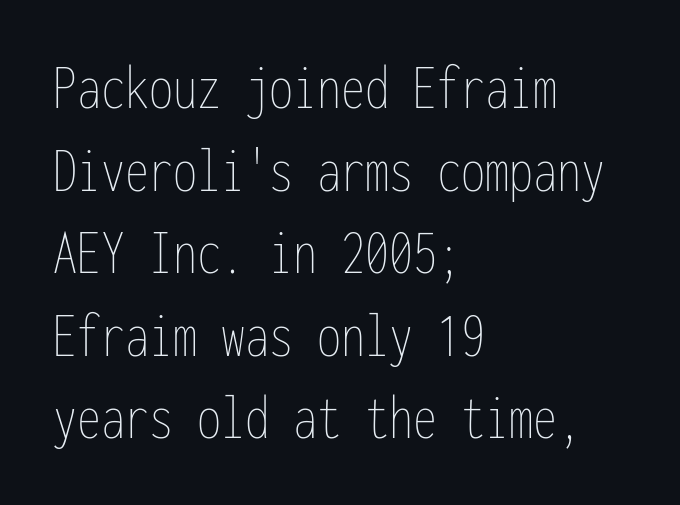
{"italic": "no", "bold": "no", "weight": "thin", "width": "condensed", "stroke_contrast": "low", "x_height": "medium", "monospaced": "yes", "underline": "no", "align": "left", "line_spacing": "normal", "line_spacing_ratio": 1.29, "letter_spacing": "normal", "letter_spacing_em": 0.0, "glyph_px": 64}
